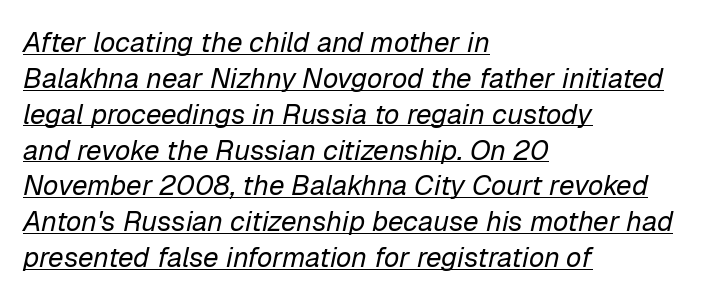
Q: Is the text bold? A: No.
Q: Is the text italic (slanted)? A: Yes, it leans right by about 12 degrees.
Q: Is the text underlined? A: Yes.
Q: How is the paragraph aligned? A: Left-aligned.
Q: Is the spacing between letters normal or unusually wide? A: Normal.
Q: Is the spacing between lines tight, normal or loose? A: Normal.
Q: Width (condensed, normal, or wide)? A: Normal.
Q: Stroke contrast? A: Low.
Q: x-height? A: Medium.
Q: Monospaced? A: No.
